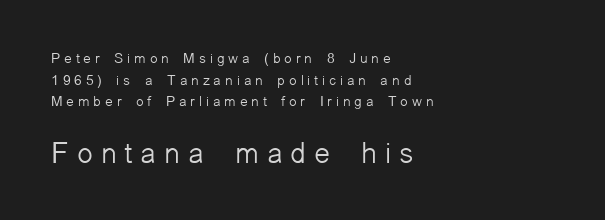
Q: Is the text bold? A: No.
Q: Is the text italic (slanted)? A: No, it is upright.
Q: Is the typeface a serif or a sans-serif typeface? A: Sans-serif.
Q: Is the text underlined? A: No.
Q: How is the paragraph aligned? A: Left-aligned.
Q: Is the spacing between letters normal or unusually wide? A: Unusually wide.
Q: Is the spacing between lines tight, normal or loose? A: Normal.
Q: Which block of text is set in a larger size, the first (top) or the second (bottom)? A: The second (bottom) one.
Q: Width (condensed, normal, or wide)? A: Normal.
Q: Stroke contrast? A: Low.
Q: x-height? A: Medium.
Q: Monospaced? A: No.
